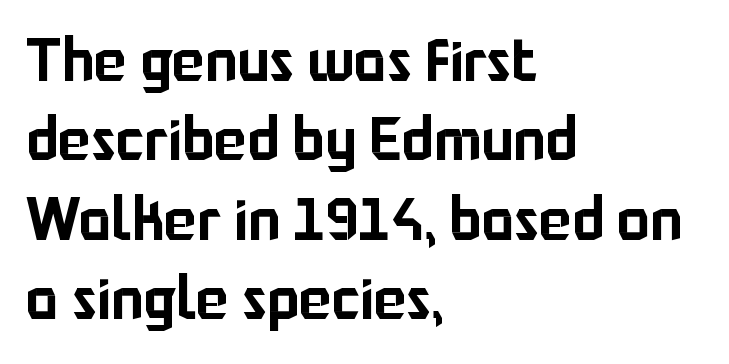
{"serif": "no", "italic": "no", "width": "normal", "stroke_contrast": "low", "x_height": "medium", "monospaced": "no", "underline": "no", "align": "left", "line_spacing": "normal", "line_spacing_ratio": 1.3, "letter_spacing": "normal", "letter_spacing_em": 0.0, "glyph_px": 61}
